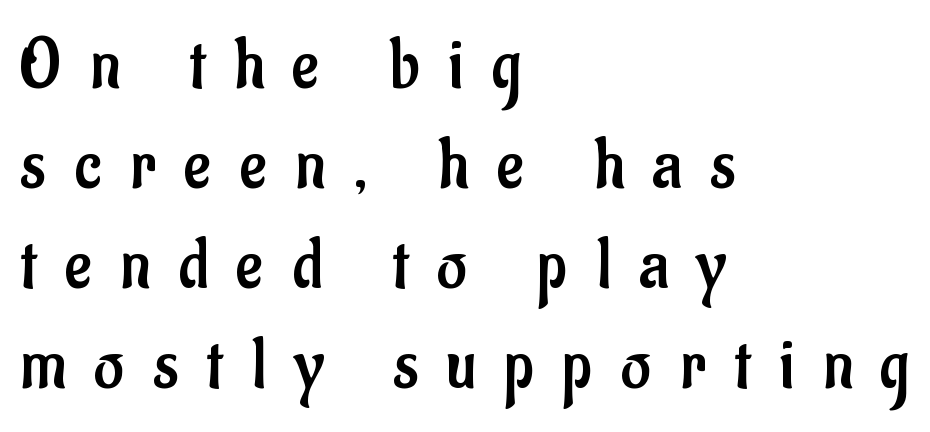
Layout note: lines flush left. Designer's note — italics off, roman on. Descenders are the only things crossing below the line. The leading is moderate, giving the passage an even texture. Is this a fixed-width face? No — the glyphs have proportional, varying widths. Observe the wide spacing: letters keep a clear distance from each other.
